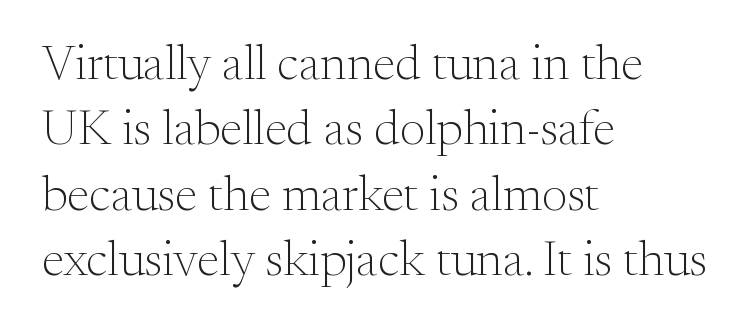
The image shows 50 px light serif type, upright; set left-aligned, normal line spacing (1.31x), normal letter spacing, not underlined; medium stroke contrast and a small x-height.
